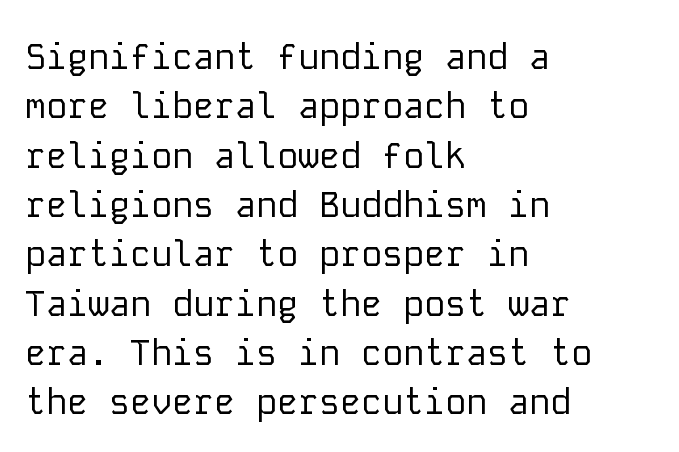
Q: Is the text bold? A: No.
Q: Is the text italic (slanted)? A: No, it is upright.
Q: Is the typeface a serif or a sans-serif typeface? A: Sans-serif.
Q: Is the text underlined? A: No.
Q: How is the paragraph aligned? A: Left-aligned.
Q: Is the spacing between letters normal or unusually wide? A: Normal.
Q: Is the spacing between lines tight, normal or loose? A: Normal.
Q: Width (condensed, normal, or wide)? A: Normal.
Q: Stroke contrast? A: Low.
Q: x-height? A: Medium.
Q: Monospaced? A: Yes.
